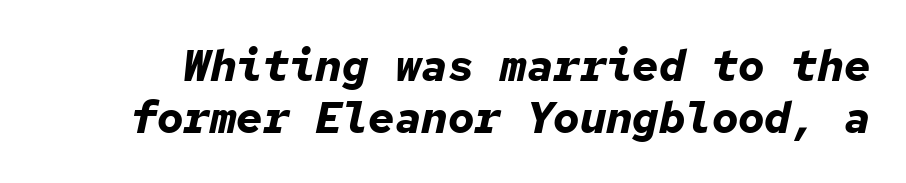
{"italic": "yes", "lean": "right", "slant_degrees": 12, "bold": "yes", "weight": "bold", "width": "normal", "stroke_contrast": "low", "x_height": "medium", "monospaced": "yes", "underline": "no", "line_spacing_ratio": 1.18, "letter_spacing": "normal", "letter_spacing_em": 0.0, "glyph_px": 44}
